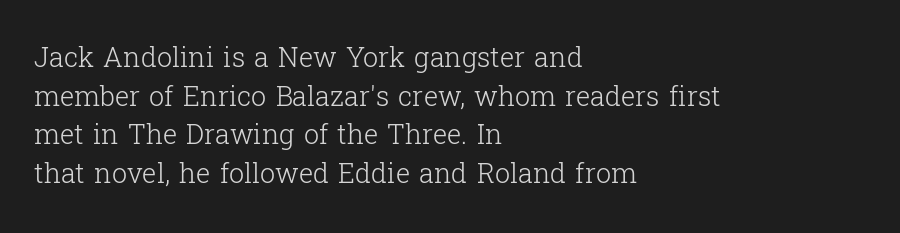
Stroke thickness stays within the range of a standard reading face or lighter. Notice how descenders clear the ascenders below comfortably — that's standard leading. There is no visible air inserted between adjacent glyphs. Casual observation: everything's shoved over to the left. The specimen omits any rule beneath the text block's lines. The letters stand straight up with perfectly vertical stems.
